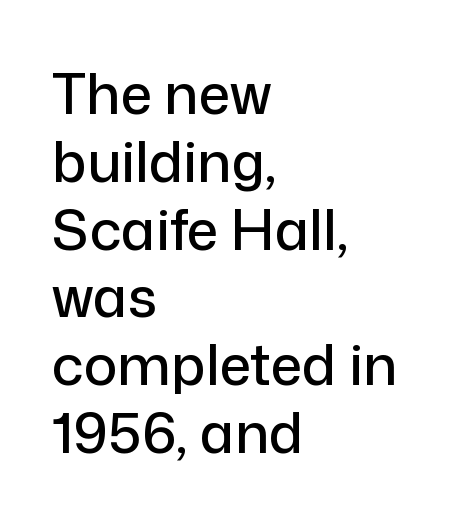
{"serif": "no", "italic": "no", "width": "normal", "stroke_contrast": "low", "x_height": "medium", "monospaced": "no", "underline": "no", "align": "left", "line_spacing_ratio": 1.21, "letter_spacing": "normal", "letter_spacing_em": 0.0, "glyph_px": 56}
